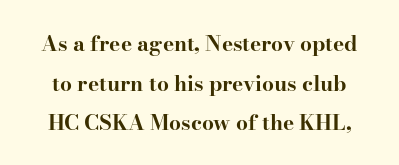
{"italic": "no", "bold": "yes", "underline": "no", "line_spacing_ratio": 1.89, "letter_spacing": "normal", "letter_spacing_em": 0.0, "glyph_px": 21}
